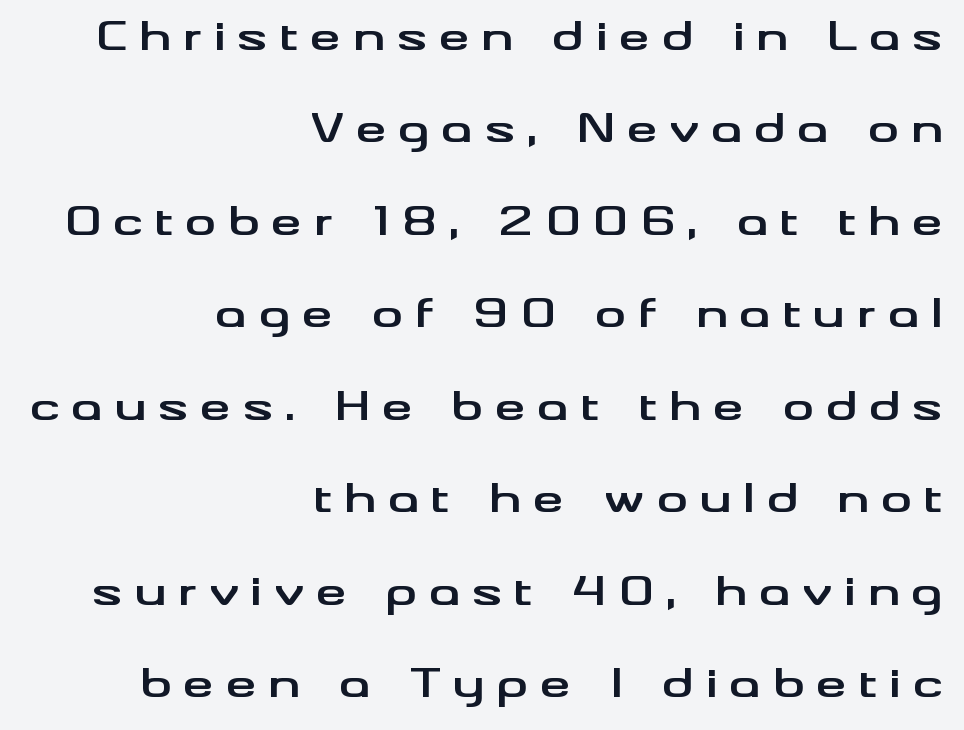
{"serif": "no", "italic": "no", "bold": "yes", "weight": "bold", "width": "wide", "stroke_contrast": "medium", "x_height": "small", "monospaced": "no", "underline": "no", "align": "right", "line_spacing": "loose", "line_spacing_ratio": 2.37, "letter_spacing": "wide", "letter_spacing_em": 0.3, "glyph_px": 39}
